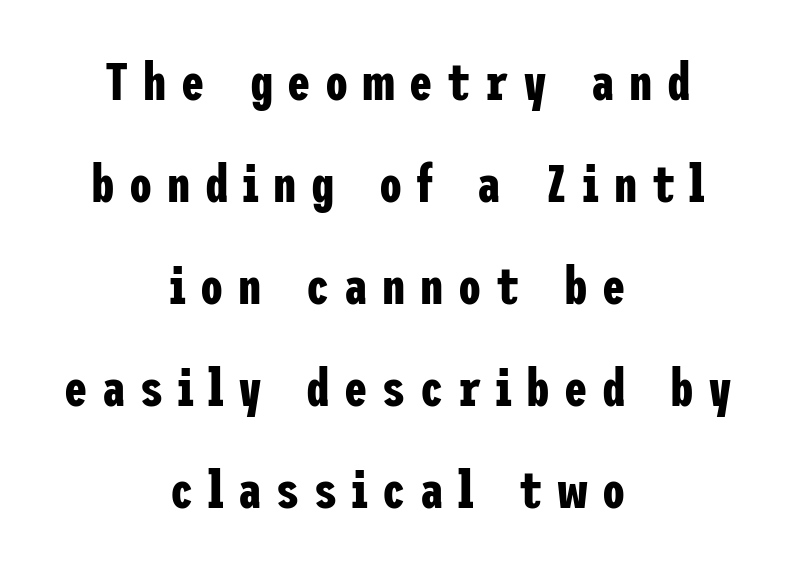
The image shows 52 px bold, condensed sans-serif type, upright; set centered, loose line spacing (1.96x), unusually wide letter spacing (+0.28 em), not underlined; low stroke contrast and a medium x-height.
